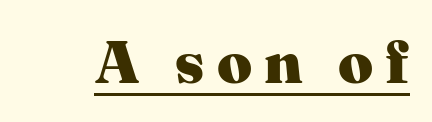
Q: Is the text bold? A: Yes.
Q: Is the text italic (slanted)? A: No, it is upright.
Q: Is the typeface a serif or a sans-serif typeface? A: Serif.
Q: Is the text underlined? A: Yes.
Q: Is the spacing between letters normal or unusually wide? A: Unusually wide.
Q: Width (condensed, normal, or wide)? A: Normal.
Q: Stroke contrast? A: Medium.
Q: x-height? A: Medium.
Q: Monospaced? A: No.
